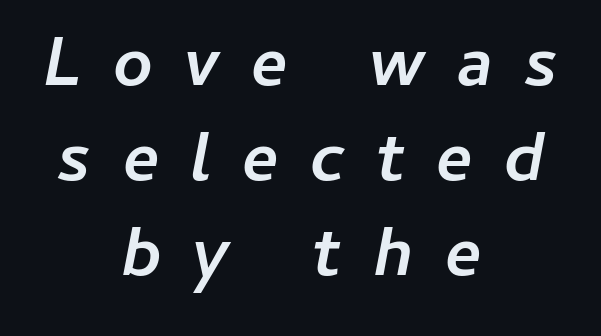
Q: Is the text bold? A: Yes.
Q: Is the text italic (slanted)? A: Yes, it leans right by about 11 degrees.
Q: Is the text underlined? A: No.
Q: How is the paragraph aligned? A: Centered.
Q: Is the spacing between letters normal or unusually wide? A: Unusually wide.
Q: Is the spacing between lines tight, normal or loose? A: Normal.
Q: Width (condensed, normal, or wide)? A: Normal.
Q: Stroke contrast? A: Low.
Q: x-height? A: Medium.
Q: Monospaced? A: No.
